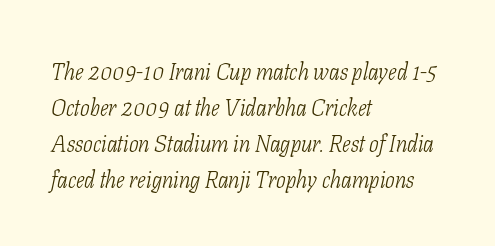
Q: Is the text bold? A: No.
Q: Is the text italic (slanted)? A: Yes, it leans right by about 11 degrees.
Q: Is the text underlined? A: No.
Q: How is the paragraph aligned? A: Left-aligned.
Q: Is the spacing between letters normal or unusually wide? A: Normal.
Q: Is the spacing between lines tight, normal or loose? A: Normal.
